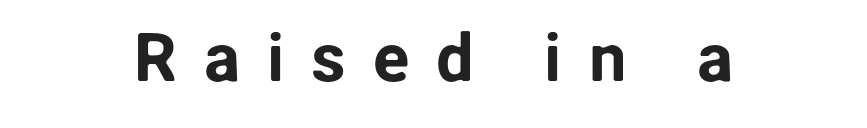
{"serif": "no", "italic": "no", "width": "normal", "stroke_contrast": "low", "x_height": "medium", "monospaced": "no", "underline": "no", "align": "center", "letter_spacing": "wide", "letter_spacing_em": 0.39, "glyph_px": 68}
